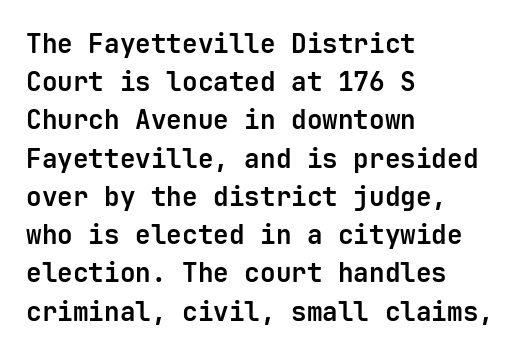
Q: Is the text bold? A: Yes.
Q: Is the text italic (slanted)? A: No, it is upright.
Q: Is the text underlined? A: No.
Q: How is the paragraph aligned? A: Left-aligned.
Q: Is the spacing between letters normal or unusually wide? A: Normal.
Q: Is the spacing between lines tight, normal or loose? A: Normal.
